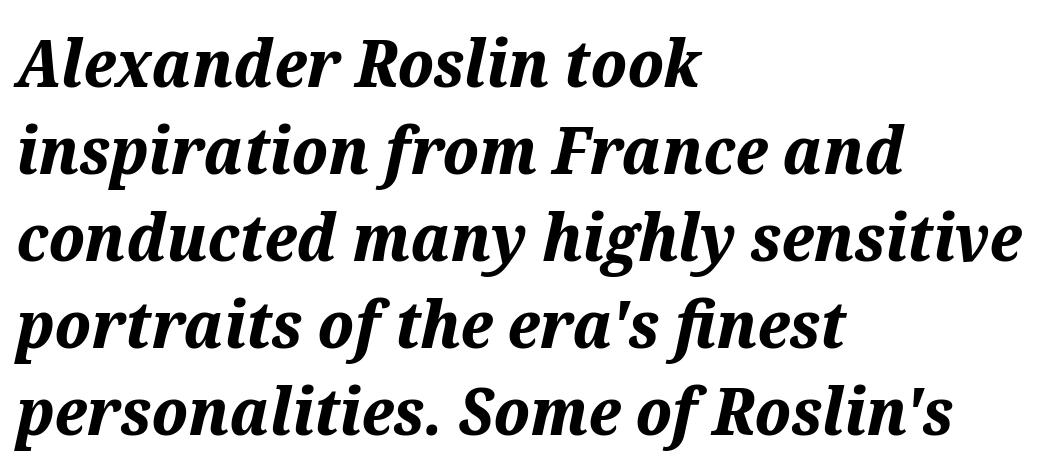
{"italic": "yes", "lean": "right", "slant_degrees": 12, "bold": "yes", "weight": "bold", "width": "normal", "stroke_contrast": "medium", "x_height": "medium", "monospaced": "no", "underline": "no", "align": "left", "line_spacing": "normal", "line_spacing_ratio": 1.32, "letter_spacing": "normal", "letter_spacing_em": 0.0, "glyph_px": 66}
